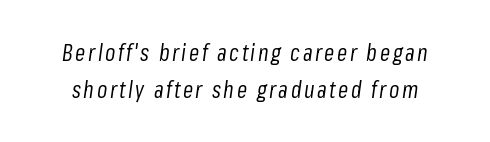
Style check: oblique. These lines sit exactly where default settings would place them. The string is rendered with underlining switched off. Unbolded letterforms with no extra heft.
